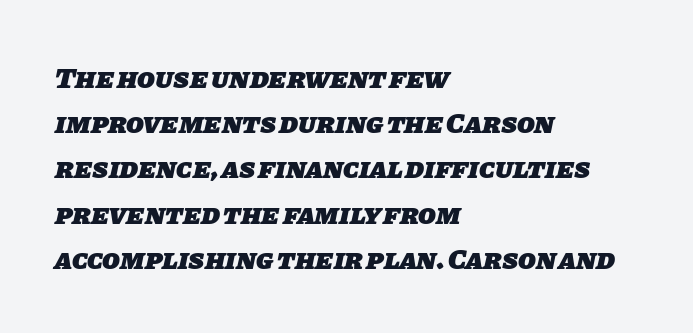
{"bold": "yes", "weight": "heavy", "width": "normal", "stroke_contrast": "low", "x_height": "large", "monospaced": "no", "underline": "no", "align": "left", "line_spacing": "normal", "line_spacing_ratio": 1.56, "letter_spacing": "normal", "letter_spacing_em": 0.0, "glyph_px": 29}
